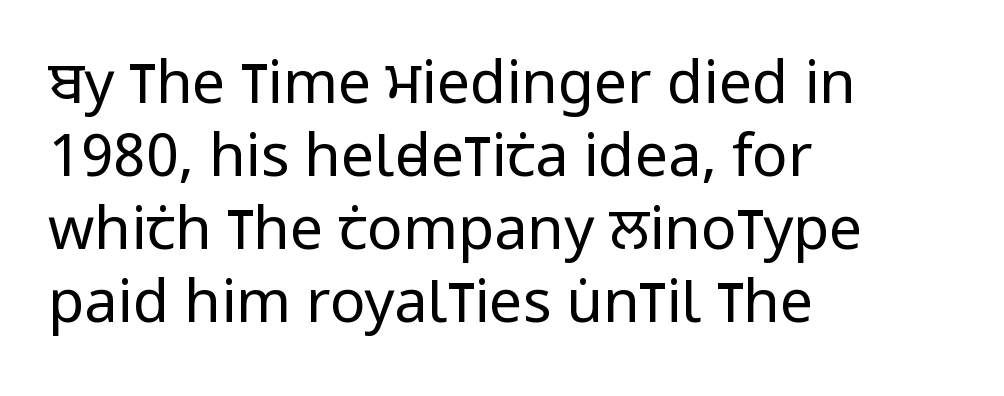
{"serif": "no", "italic": "no", "bold": "no", "weight": "regular", "width": "condensed", "stroke_contrast": "low", "x_height": "large", "monospaced": "no", "underline": "no", "align": "left", "line_spacing_ratio": 1.24, "letter_spacing": "normal", "letter_spacing_em": 0.0, "glyph_px": 59}
